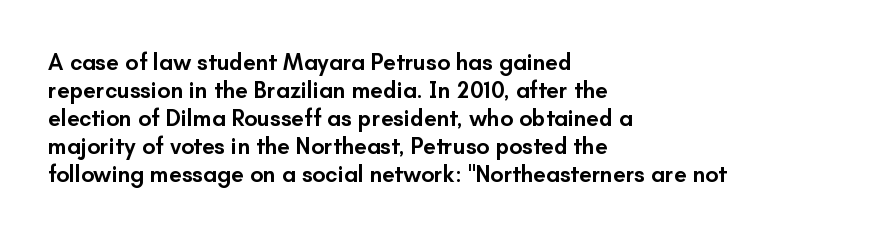
Q: Is the text bold? A: Semi-bold.
Q: Is the text italic (slanted)? A: No, it is upright.
Q: Is the text underlined? A: No.
Q: How is the paragraph aligned? A: Left-aligned.
Q: Is the spacing between letters normal or unusually wide? A: Normal.
